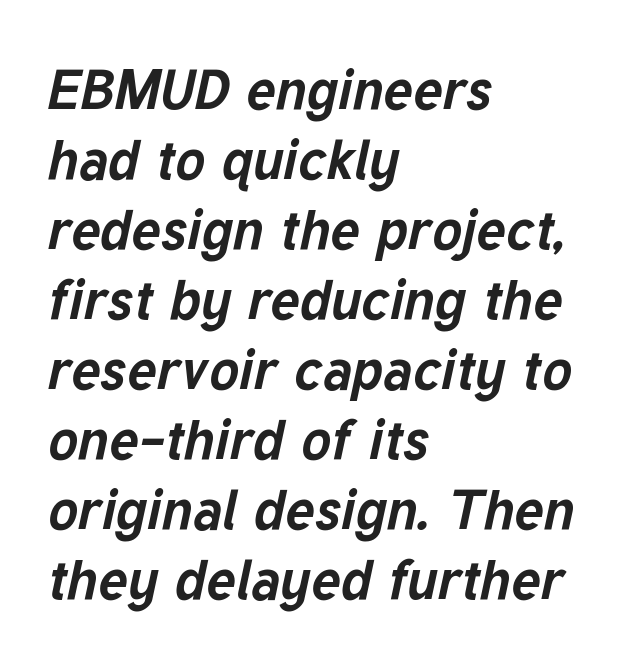
The image shows 56 px bold type, italic (leaning right); set left-aligned, normal line spacing (1.25x), normal letter spacing, not underlined; low stroke contrast and a medium x-height.
